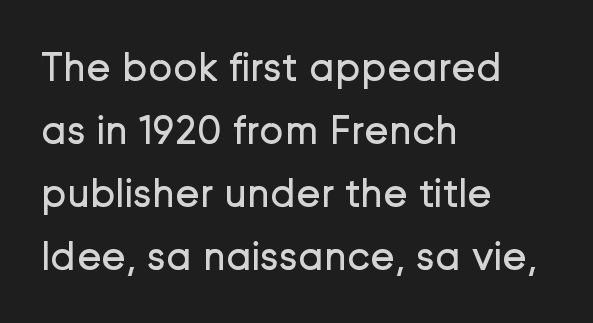
Q: Is the text bold? A: No.
Q: Is the text italic (slanted)? A: No, it is upright.
Q: Is the typeface a serif or a sans-serif typeface? A: Sans-serif.
Q: Is the text underlined? A: No.
Q: How is the paragraph aligned? A: Left-aligned.
Q: Is the spacing between letters normal or unusually wide? A: Normal.
Q: Is the spacing between lines tight, normal or loose? A: Normal.
Q: Width (condensed, normal, or wide)? A: Normal.
Q: Stroke contrast? A: Low.
Q: x-height? A: Medium.
Q: Monospaced? A: No.
